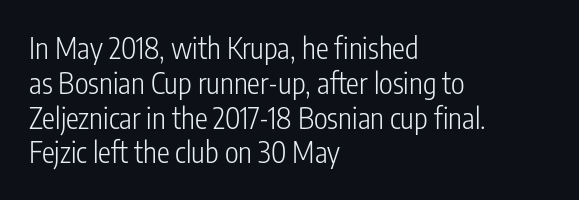
The image shows 29 px light, condensed sans-serif type, upright; set left-aligned, line spacing 1.2x, normal letter spacing, not underlined; low stroke contrast and a medium x-height.
